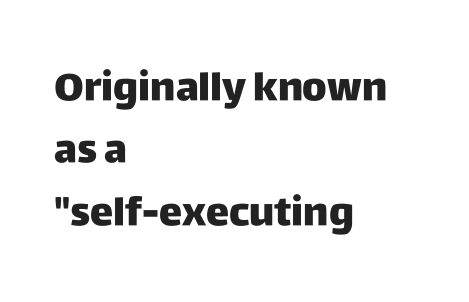
Q: Is the text bold? A: Yes.
Q: Is the text italic (slanted)? A: No, it is upright.
Q: Is the typeface a serif or a sans-serif typeface? A: Sans-serif.
Q: Is the text underlined? A: No.
Q: How is the paragraph aligned? A: Left-aligned.
Q: Is the spacing between letters normal or unusually wide? A: Normal.
Q: Is the spacing between lines tight, normal or loose? A: Normal.
Q: Width (condensed, normal, or wide)? A: Normal.
Q: Stroke contrast? A: Low.
Q: x-height? A: Large.
Q: Monospaced? A: No.
